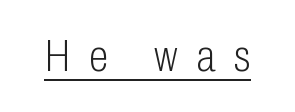
Q: Is the text bold? A: No.
Q: Is the text italic (slanted)? A: No, it is upright.
Q: Is the typeface a serif or a sans-serif typeface? A: Sans-serif.
Q: Is the text underlined? A: Yes.
Q: Is the spacing between letters normal or unusually wide? A: Unusually wide.
Q: Width (condensed, normal, or wide)? A: Condensed.
Q: Stroke contrast? A: Low.
Q: x-height? A: Medium.
Q: Monospaced? A: No.
